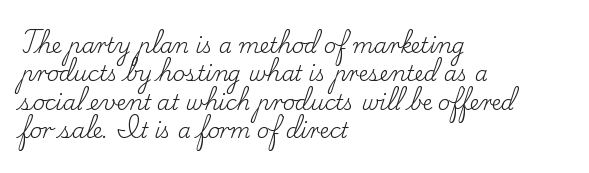
{"bold": "no", "underline": "no", "align": "left", "line_spacing": "normal", "line_spacing_ratio": 1.35, "letter_spacing": "normal", "letter_spacing_em": 0.0, "glyph_px": 21}
